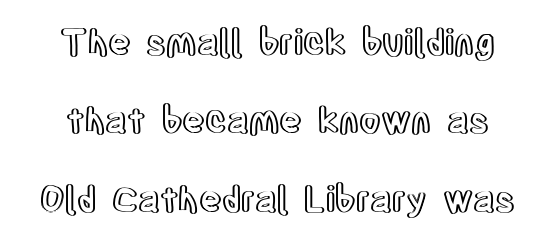
The image shows 35 px condensed type, upright; set loose line spacing (2.24x), normal letter spacing, not underlined; a large x-height.
